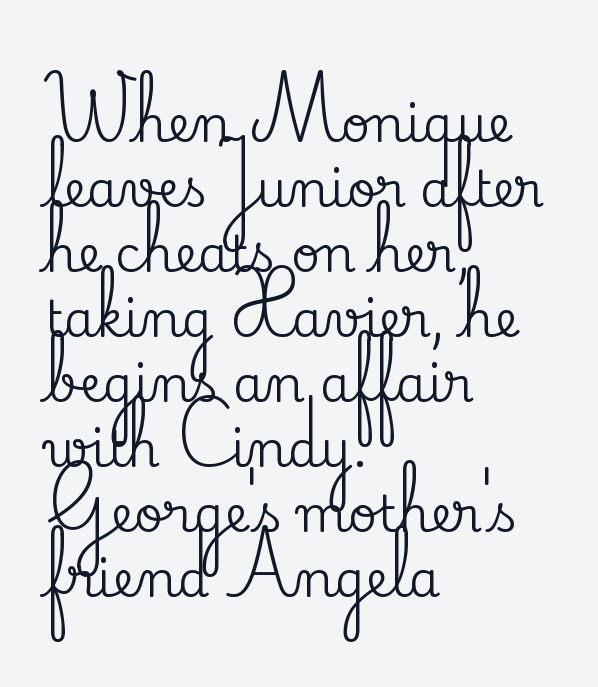
{"serif": "yes", "italic": "no", "width": "normal", "stroke_contrast": "medium", "x_height": "small", "monospaced": "no", "underline": "no", "align": "left", "line_spacing": "normal", "line_spacing_ratio": 1.3, "letter_spacing": "normal", "letter_spacing_em": 0.0, "glyph_px": 50}
